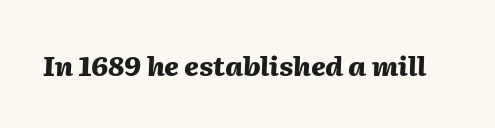
{"italic": "yes", "lean": "right", "slant_degrees": 2, "bold": "yes", "underline": "no", "letter_spacing": "normal", "letter_spacing_em": 0.0, "glyph_px": 27}
